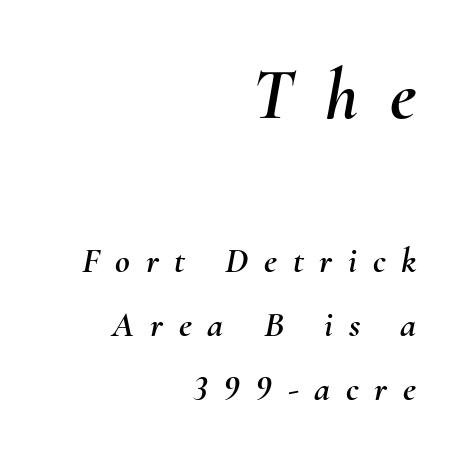
The zone under the glyphs is completely vacant. Size contrast runs from large at the top to small at the bottom. Observe the lean: these are italic letterforms. Alignment: flush right.
